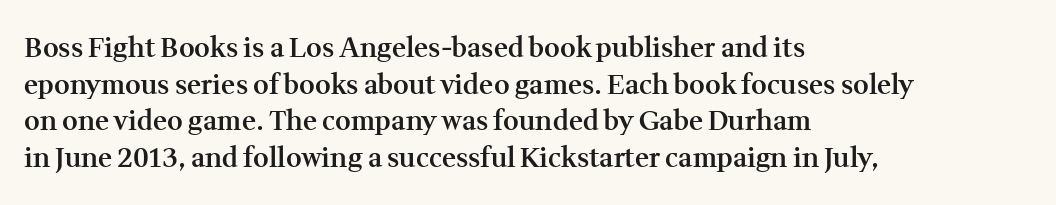
Q: Is the text bold? A: Semi-bold.
Q: Is the text italic (slanted)? A: No, it is upright.
Q: Is the text underlined? A: No.
Q: How is the paragraph aligned? A: Left-aligned.
Q: Is the spacing between letters normal or unusually wide? A: Normal.
Q: Is the spacing between lines tight, normal or loose? A: Normal.
